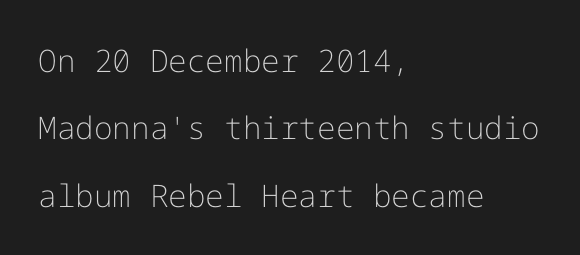
{"serif": "no", "italic": "no", "bold": "no", "weight": "light", "width": "normal", "stroke_contrast": "low", "x_height": "medium", "underline": "no", "align": "left", "line_spacing": "loose", "line_spacing_ratio": 2.17, "letter_spacing": "normal", "letter_spacing_em": 0.0, "glyph_px": 31}
